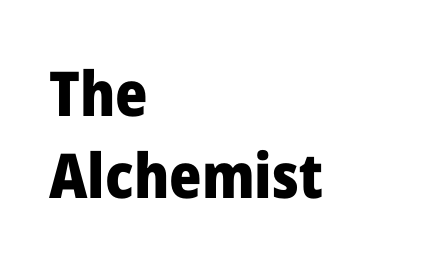
The image shows 62 px heavy sans-serif type, upright; set left-aligned, normal line spacing (1.32x), normal letter spacing, not underlined; low stroke contrast and a medium x-height.
